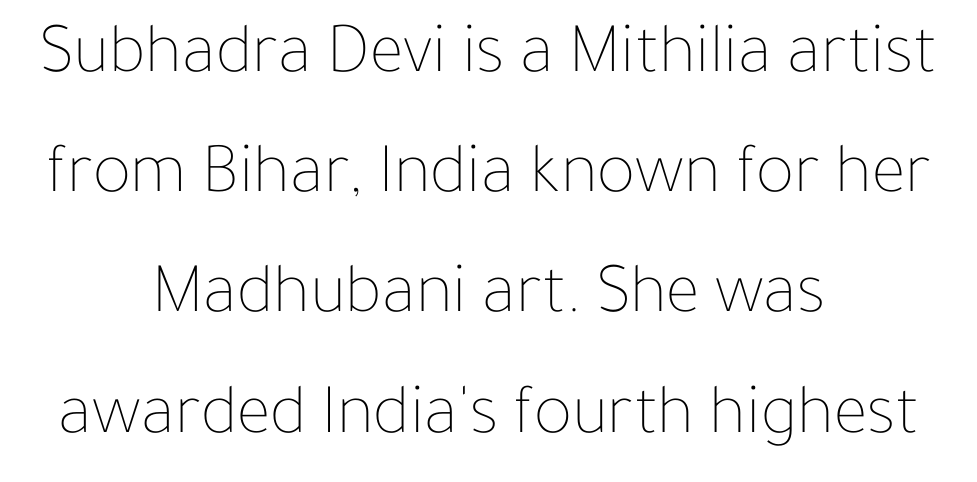
{"italic": "no", "bold": "no", "weight": "thin", "width": "normal", "stroke_contrast": "low", "x_height": "medium", "monospaced": "no", "underline": "no", "align": "center", "line_spacing": "normal", "line_spacing_ratio": 1.67, "letter_spacing": "normal", "letter_spacing_em": 0.0, "glyph_px": 72}
